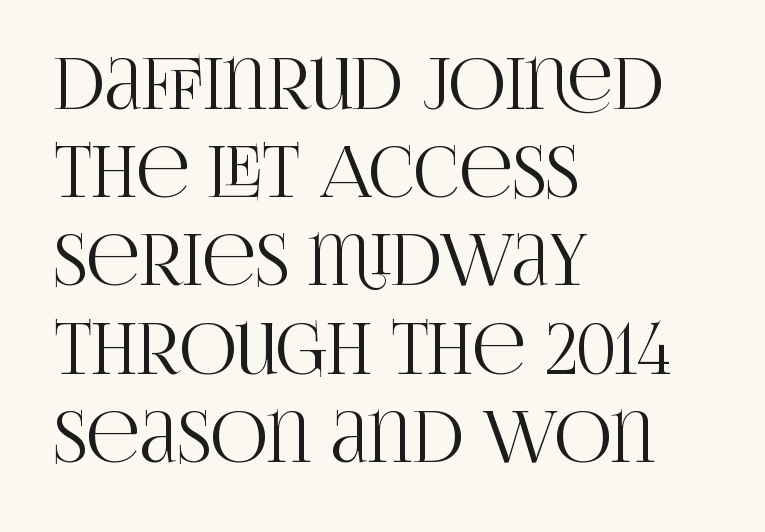
Q: Is the text italic (slanted)? A: No, it is upright.
Q: Is the typeface a serif or a sans-serif typeface? A: Serif.
Q: Is the text underlined? A: No.
Q: How is the paragraph aligned? A: Left-aligned.
Q: Is the spacing between letters normal or unusually wide? A: Normal.
Q: Is the spacing between lines tight, normal or loose? A: Normal.
Q: Width (condensed, normal, or wide)? A: Condensed.
Q: Stroke contrast? A: High.
Q: x-height? A: Large.
Q: Monospaced? A: No.
